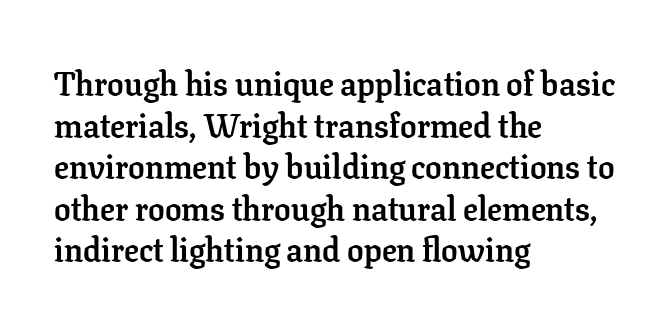
Normally led — the rows are evenly, conventionally spaced. A dark, heavy texture on the line: the type is bold. Check where the strokes stop: tiny serifs finish them off. Designer's note — italics off, roman on.
